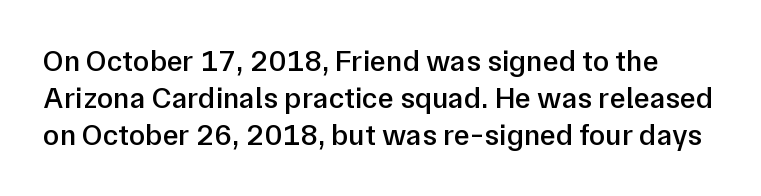
The image shows 30 px semibold sans-serif type, upright; set line spacing 1.23x, normal letter spacing, not underlined; low stroke contrast and a medium x-height.
